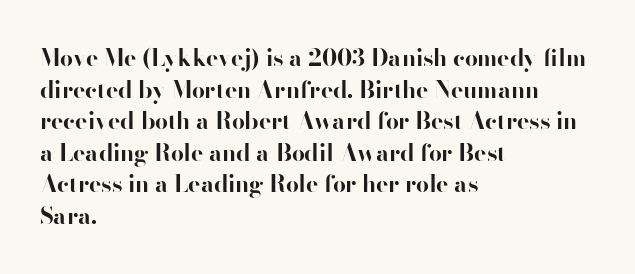
Q: Is the text bold? A: Yes.
Q: Is the text italic (slanted)? A: No, it is upright.
Q: Is the text underlined? A: No.
Q: How is the paragraph aligned? A: Left-aligned.
Q: Is the spacing between letters normal or unusually wide? A: Normal.
Q: Is the spacing between lines tight, normal or loose? A: Normal.
